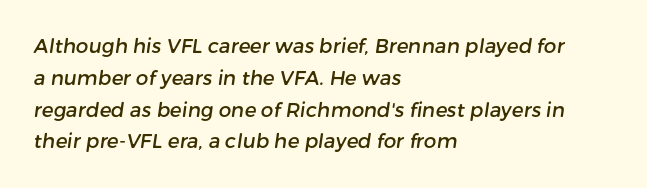
Q: Is the text underlined? A: No.
Q: How is the paragraph aligned? A: Left-aligned.
Q: Is the spacing between letters normal or unusually wide? A: Normal.
Q: Is the spacing between lines tight, normal or loose? A: Normal.
